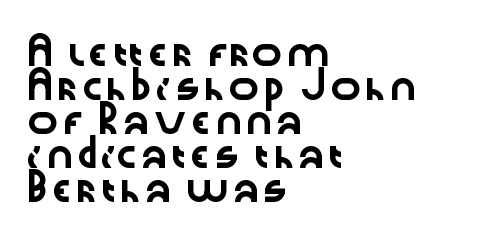
The passage is arranged the way most books set body copy — flush left. This is roman type, the default non-slanted kind. The rows are spaced the way most documents space them. The letterforms sit shoulder to shoulder at normal distance. Honestly, there is no underline to notice here at all.
